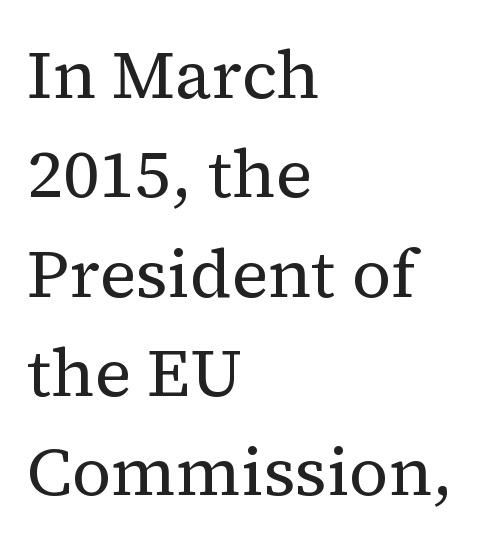
Proportional: the letters do not fall into vertical columns. Quick note: interline space is typical. Ink coverage per letter is moderate at most. Does extra space separate the letters? No, they use regular spacing. Upright lettering throughout. The designer went with a serif here, giving each stem small feet.
